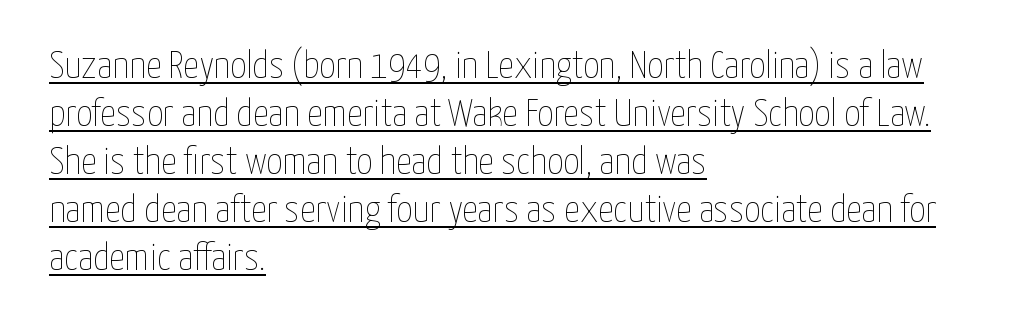
These lines are rendered in a variable-pitch font. Quick note: not italic, upright. Alignment: flush left. No letter is thick-stroked: the sample isn't bold. The passage shown is underscored from start to finish.
